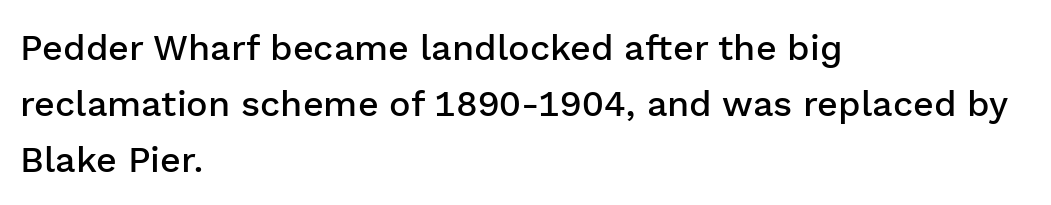
Honestly, the letter spacing is just normal — you wouldn't notice it. Firm but not heavy-handed strokes: this text is semibold. This rendering uses left alignment, leaving the right contour irregular. Quick note: underline off.
